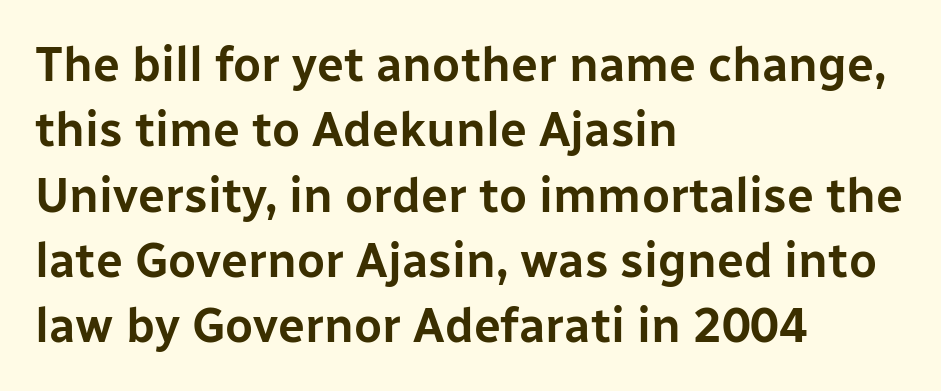
The image shows 48 px sans-serif type, upright; set left-aligned, normal line spacing (1.36x), normal letter spacing, not underlined; low stroke contrast and a medium x-height.
